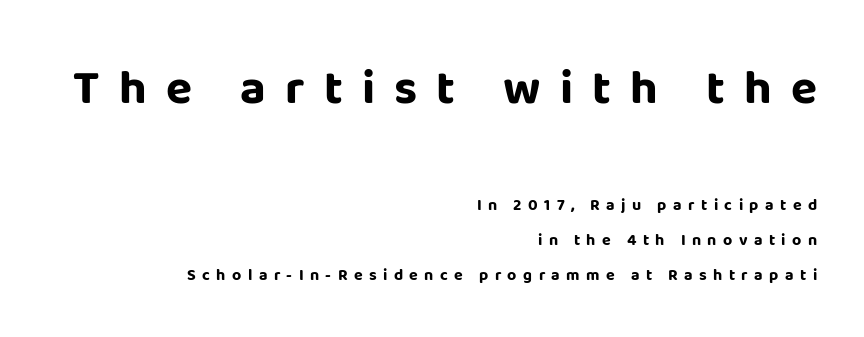
The passage shown is typed in a proportional face where columns would drift. Loose tracking; the words dissolve into strings of separated letters. The typesetting leans heavy: a genuine bold. Teacher's note: observe the even right margin — that is flush-right alignment.
